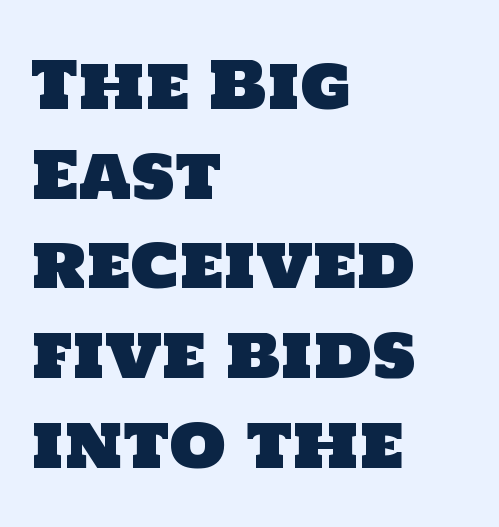
The image shows 65 px sans-serif type; set left-aligned, normal line spacing (1.38x), normal letter spacing, not underlined; low stroke contrast and a large x-height.
